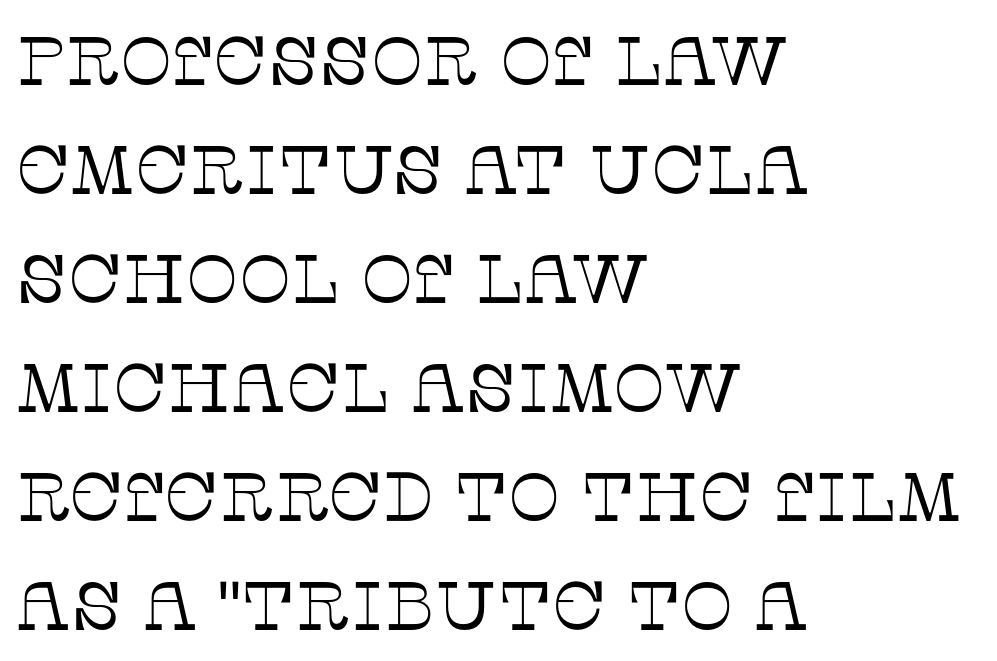
The letterforms sit shoulder to shoulder at normal distance. Horizontal bands of white between lines are of average thickness. Vertical stems look standard width or narrower in stroke. A roman cut, with each character standing at attention.
